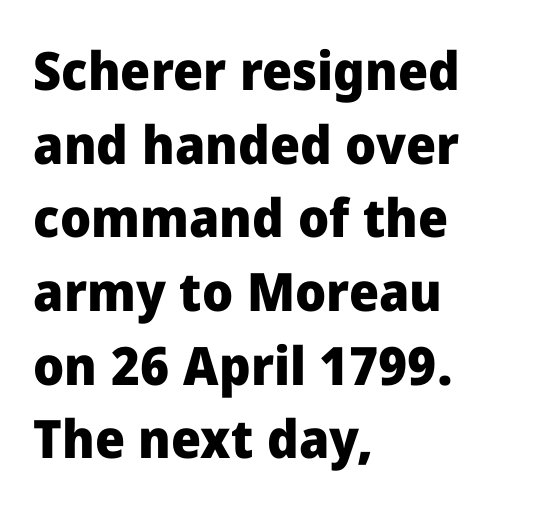
The image shows 53 px heavy sans-serif type, upright; set left-aligned, normal line spacing (1.39x), normal letter spacing, not underlined; low stroke contrast and a medium x-height.
